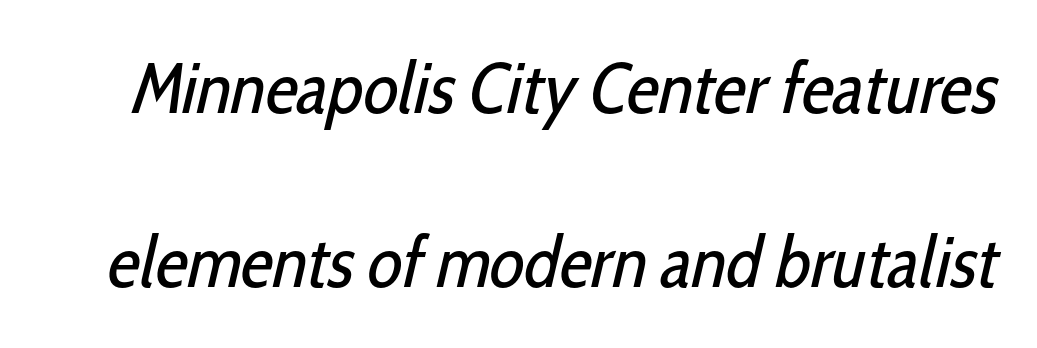
Q: Is the text bold? A: No.
Q: Is the typeface a serif or a sans-serif typeface? A: Sans-serif.
Q: Is the text underlined? A: No.
Q: Is the spacing between letters normal or unusually wide? A: Normal.
Q: Is the spacing between lines tight, normal or loose? A: Loose.
Q: Width (condensed, normal, or wide)? A: Condensed.
Q: Stroke contrast? A: Low.
Q: x-height? A: Medium.
Q: Monospaced? A: No.
